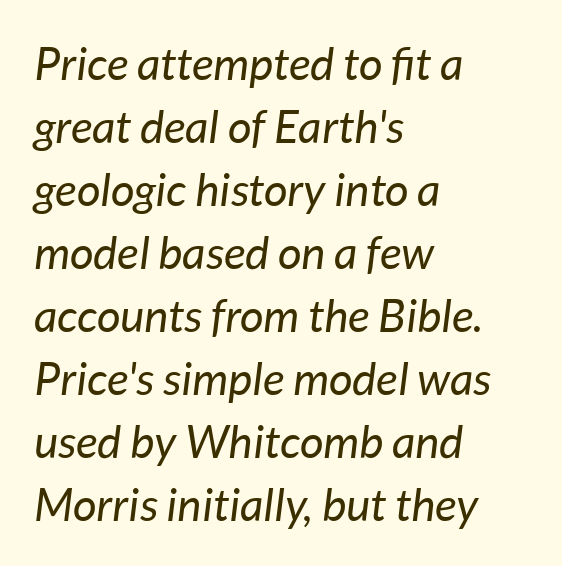
The image shows 46 px regular-weight type, italic (leaning right); set left-aligned, normal line spacing (1.37x), normal letter spacing, not underlined; low stroke contrast and a medium x-height.
